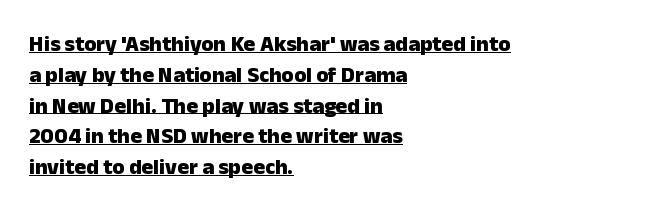
Q: Is the text bold? A: Yes.
Q: Is the text italic (slanted)? A: No, it is upright.
Q: Is the text underlined? A: Yes.
Q: How is the paragraph aligned? A: Left-aligned.
Q: Is the spacing between letters normal or unusually wide? A: Normal.
Q: Is the spacing between lines tight, normal or loose? A: Normal.
